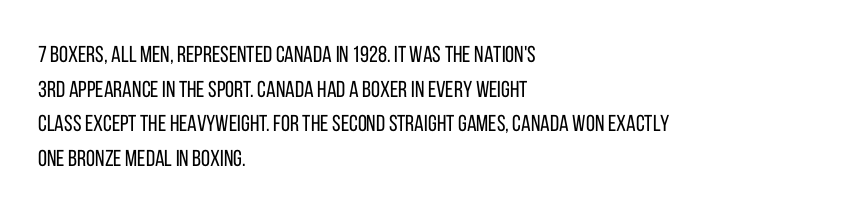
The image shows 23 px text type, upright; set left-aligned, normal line spacing (1.51x), normal letter spacing, not underlined.
